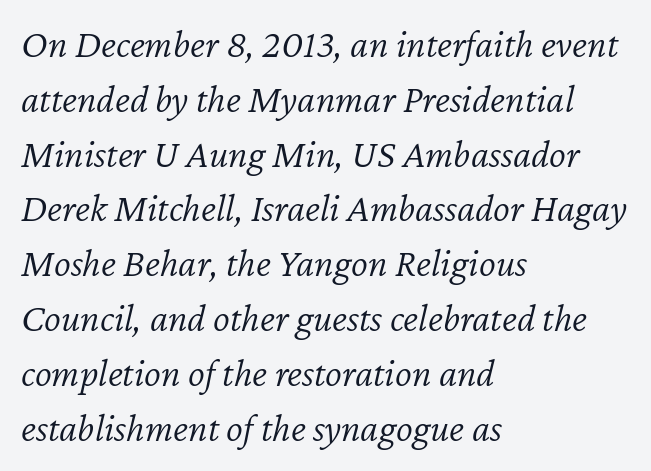
Q: Is the text bold? A: No.
Q: Is the text italic (slanted)? A: Yes, it leans right by about 12 degrees.
Q: Is the text underlined? A: No.
Q: How is the paragraph aligned? A: Left-aligned.
Q: Is the spacing between letters normal or unusually wide? A: Normal.
Q: Is the spacing between lines tight, normal or loose? A: Normal.
Q: Width (condensed, normal, or wide)? A: Normal.
Q: Stroke contrast? A: Low.
Q: x-height? A: Medium.
Q: Monospaced? A: No.
